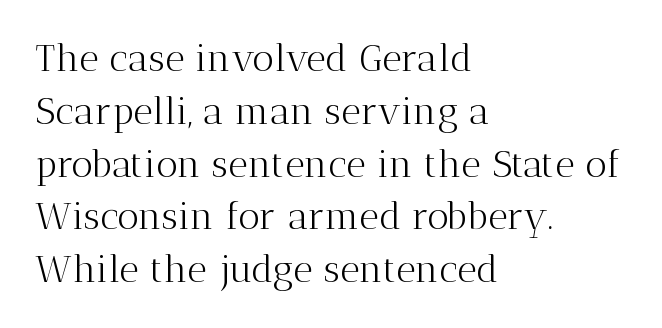
{"serif": "yes", "italic": "no", "bold": "no", "weight": "light", "width": "normal", "stroke_contrast": "medium", "x_height": "medium", "monospaced": "no", "underline": "no", "align": "left", "line_spacing": "normal", "line_spacing_ratio": 1.39, "letter_spacing": "normal", "letter_spacing_em": 0.0, "glyph_px": 38}
